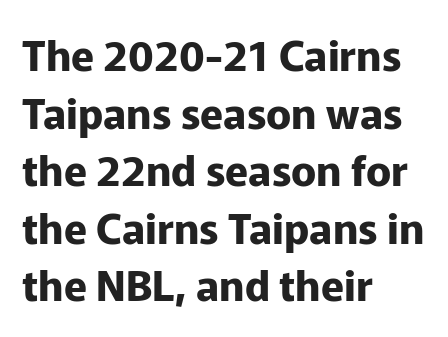
{"serif": "no", "italic": "no", "bold": "yes", "weight": "bold", "width": "normal", "stroke_contrast": "low", "x_height": "medium", "monospaced": "no", "underline": "no", "align": "left", "line_spacing": "normal", "line_spacing_ratio": 1.37, "letter_spacing": "normal", "letter_spacing_em": 0.0, "glyph_px": 42}
